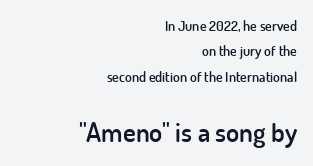
This rendering uses right alignment, leaving the left contour irregular. Just letters on the line, the space beneath them empty. Look at the glyph heights: the lower group is clearly the bigger setting. The letters sit at their default tracking, neither squeezed nor spread. Moderately thickened strokes mark this as semibold type. The font's upright variant was chosen for this text.
